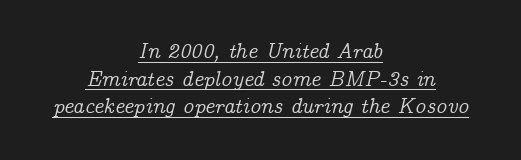
Successive baselines arrive at the customary interval. The setting favours the middle, as headings and verse often do. The specimen reads as italic at a glance. Beneath each row of characters lies a ruled line.
